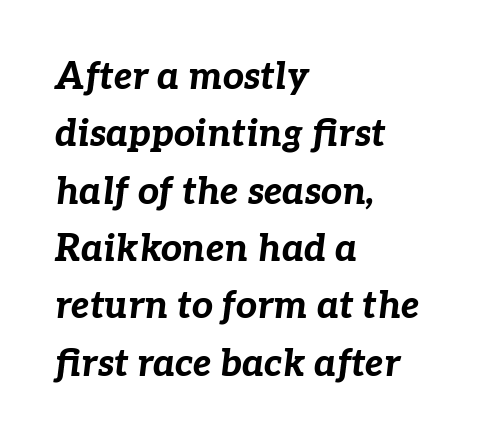
Q: Is the text bold? A: Yes.
Q: Is the text italic (slanted)? A: Yes, it leans right by about 7 degrees.
Q: Is the text underlined? A: No.
Q: How is the paragraph aligned? A: Left-aligned.
Q: Is the spacing between letters normal or unusually wide? A: Normal.
Q: Is the spacing between lines tight, normal or loose? A: Normal.
Q: Width (condensed, normal, or wide)? A: Normal.
Q: Stroke contrast? A: Low.
Q: x-height? A: Medium.
Q: Monospaced? A: No.
